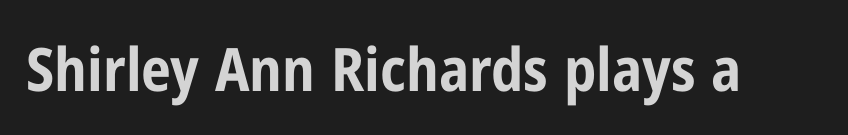
Nope, not italic — everything's standing straight. The rendering shows plain stroke endings on the letterforms — a sans-serif design. In terms of letterspacing, this is plain default setting. Any mark beneath the type? The region is blank. Stroke thickness is high; the sample reads as a true bold. A typesetter would call this proportional, since set widths differ per character.
